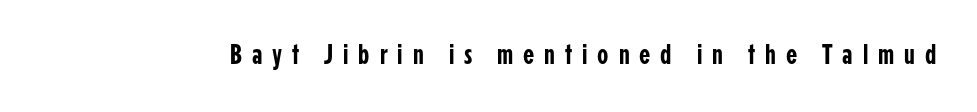
Tracking value appears strongly positive — letters spread wide. The face used here is proportionally spaced, like ordinary book or web type. Quick note: underline off. If you drew a line through each stem, it would be perfectly vertical. A sans-serif font was chosen for this passage.
